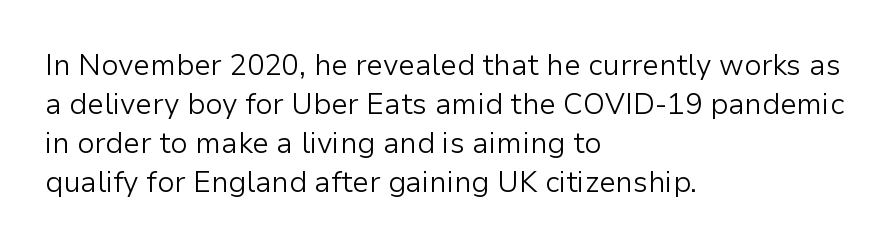
Q: Is the text bold? A: No.
Q: Is the text italic (slanted)? A: No, it is upright.
Q: Is the typeface a serif or a sans-serif typeface? A: Sans-serif.
Q: Is the text underlined? A: No.
Q: How is the paragraph aligned? A: Left-aligned.
Q: Is the spacing between letters normal or unusually wide? A: Normal.
Q: Is the spacing between lines tight, normal or loose? A: Normal.
Q: Width (condensed, normal, or wide)? A: Normal.
Q: Stroke contrast? A: Low.
Q: x-height? A: Medium.
Q: Monospaced? A: No.
